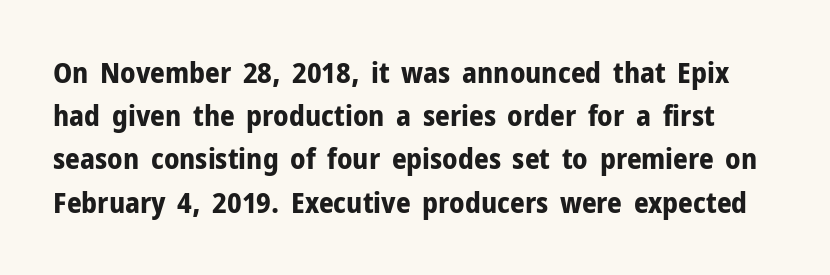
This sample has the flowing, uneven cadence of proportional lettering. The rendering uses a bold face; every stroke is thick and dark. The tracking reads as untouched default to a designer's eye. A typesetter would label this face a sans. Baseline-to-baseline distance is the conventional proportion of letter height.
